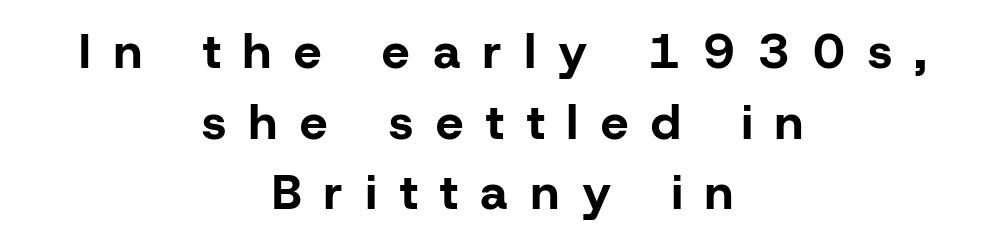
{"serif": "no", "italic": "no", "bold": "yes", "weight": "bold", "width": "normal", "stroke_contrast": "low", "x_height": "medium", "monospaced": "no", "underline": "no", "align": "center", "line_spacing": "normal", "line_spacing_ratio": 1.44, "letter_spacing": "wide", "letter_spacing_em": 0.47, "glyph_px": 49}
